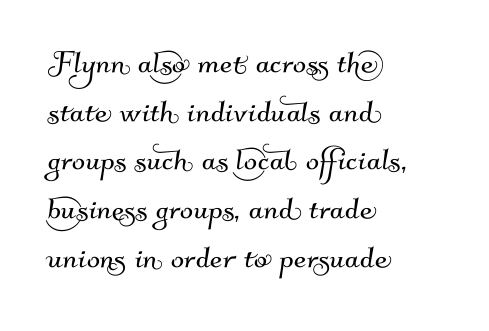
The image shows 39 px sans-serif type; set left-aligned, normal line spacing (1.25x), normal letter spacing, not underlined; medium stroke contrast and a small x-height.
